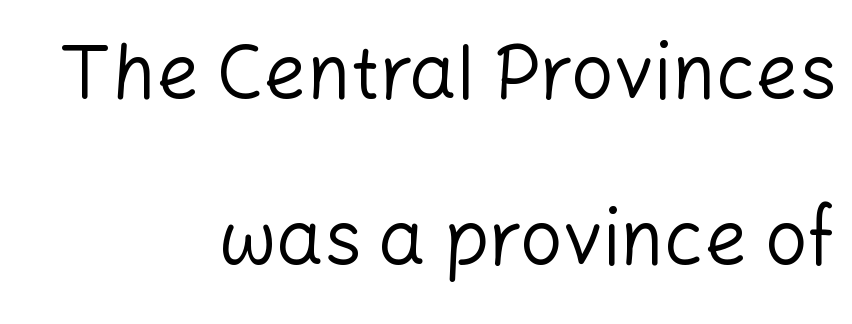
Q: Is the text bold? A: No.
Q: Is the text italic (slanted)? A: No, it is upright.
Q: Is the typeface a serif or a sans-serif typeface? A: Sans-serif.
Q: Is the text underlined? A: No.
Q: How is the paragraph aligned? A: Right-aligned.
Q: Is the spacing between letters normal or unusually wide? A: Normal.
Q: Is the spacing between lines tight, normal or loose? A: Loose.
Q: Width (condensed, normal, or wide)? A: Normal.
Q: Stroke contrast? A: Low.
Q: x-height? A: Medium.
Q: Monospaced? A: No.
